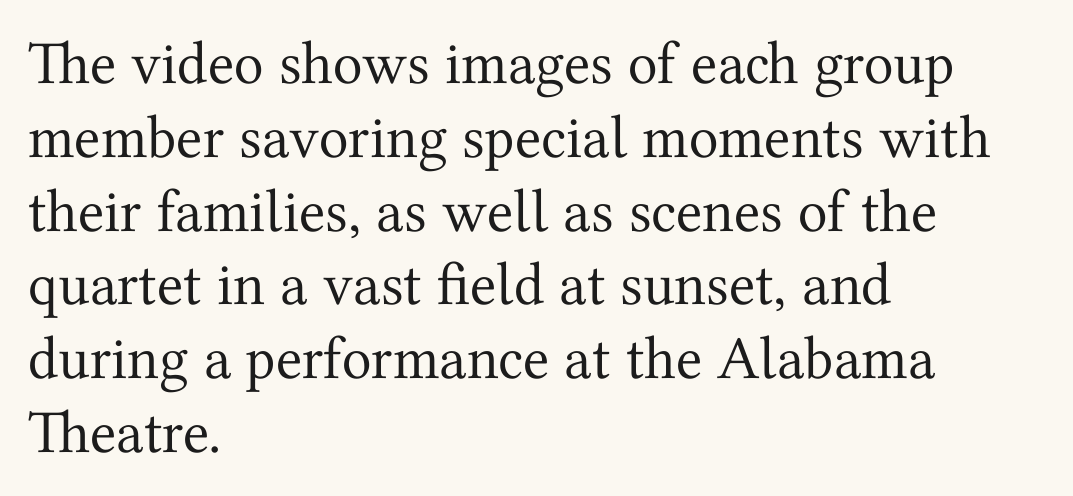
The image shows 61 px regular-weight serif type, upright; set left-aligned, line spacing 1.21x, normal letter spacing, not underlined; medium stroke contrast and a medium x-height.
